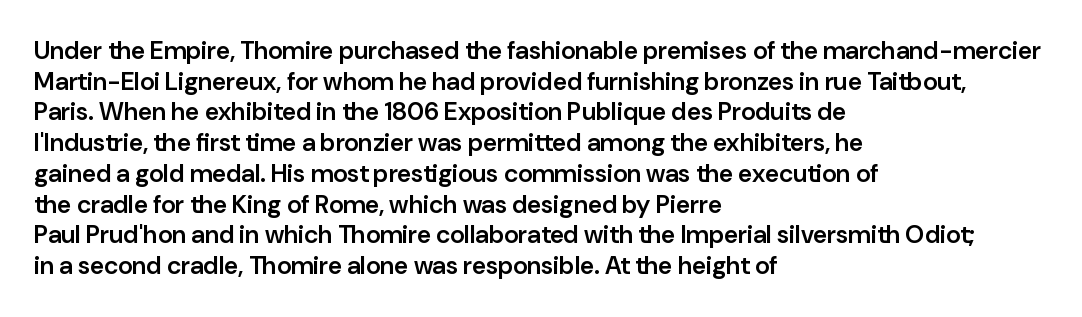
Q: Is the text bold? A: Semi-bold.
Q: Is the text italic (slanted)? A: No, it is upright.
Q: Is the text underlined? A: No.
Q: How is the paragraph aligned? A: Left-aligned.
Q: Is the spacing between letters normal or unusually wide? A: Normal.
